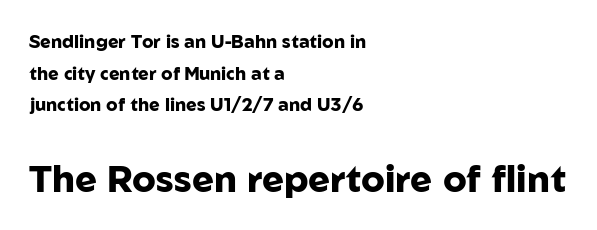
Is this a fixed-width face? No — the glyphs have proportional, varying widths. Compared with a centered layout, this one pins lines to the left instead. A typesetter would label this face a sans. The face used here has the dense, thick strokes of a bold. Here the glyphs are tracked normally, forming tight word shapes. Note: smaller setting up top, larger setting below.
